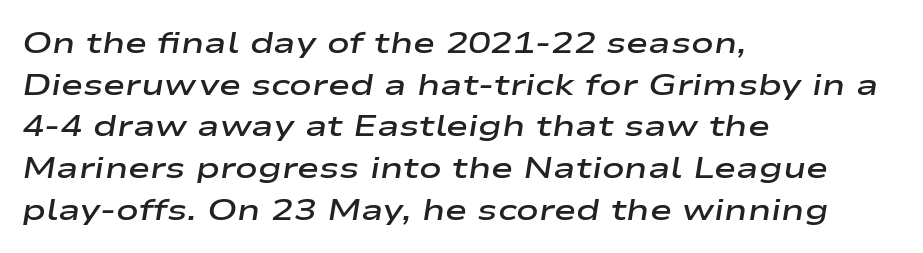
In terms of weight, the rendering is demibold, just under bold. Looks like regular typesetting: each glyph gets only the width it needs. Plain, unruled lines of type. The paragraph has a hard left edge and a soft right edge. The axis of the letterforms is tilted away from vertical. This rendering leaves character spacing at its baseline value.
